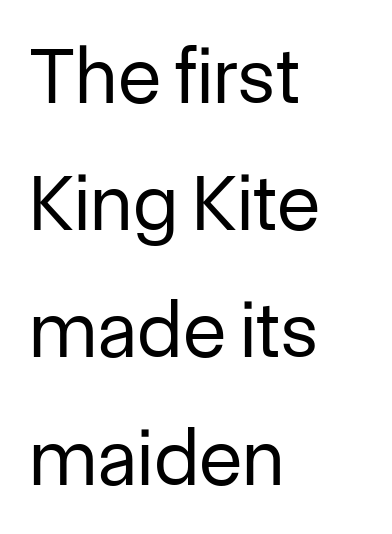
The image shows 80 px regular-weight sans-serif type, upright; set left-aligned, normal line spacing (1.59x), normal letter spacing, not underlined; low stroke contrast and a medium x-height.
